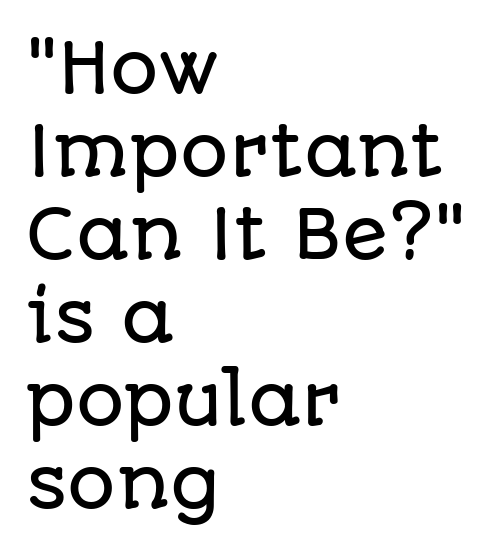
In terms of letterspacing, this is plain default setting. Is the block centered? No — it sits flush against the left margin. The area under the type is left untouched. Serifs: no, the terminals of the letterforms are clean. Here the designer chose a conventional face with non-uniform glyph widths.
